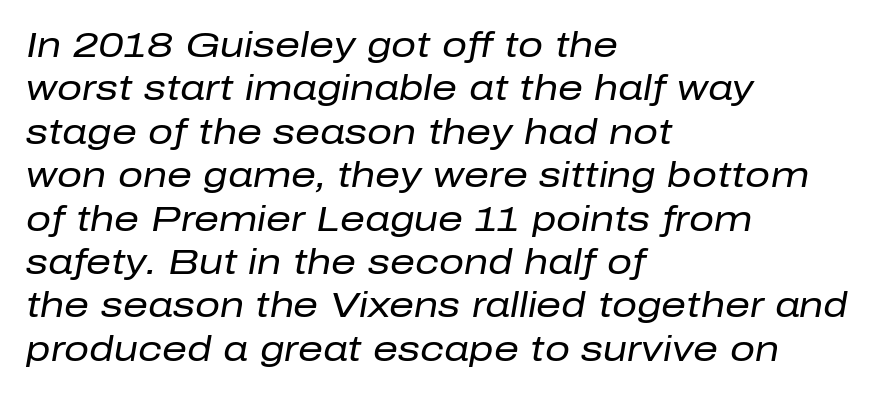
The weight would be labelled regular, book, light, or lighter still. Inter-character spacing is left at the font's built-in metrics. Looking at the ascenders, they clearly lean. Is the block centered? No — it sits flush against the left margin. Do the characters align in a grid? No, the font is proportional. Lines of text with bare space underneath.
